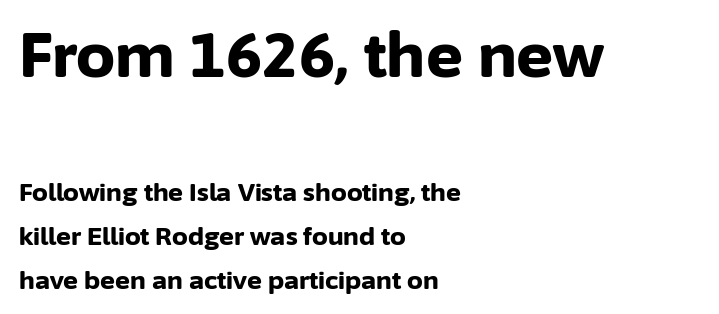
Q: Is the text bold? A: Yes.
Q: Is the text italic (slanted)? A: No, it is upright.
Q: Is the typeface a serif or a sans-serif typeface? A: Sans-serif.
Q: Is the text underlined? A: No.
Q: How is the paragraph aligned? A: Left-aligned.
Q: Is the spacing between letters normal or unusually wide? A: Normal.
Q: Which block of text is set in a larger size, the first (top) or the second (bottom)? A: The first (top) one.
Q: Width (condensed, normal, or wide)? A: Normal.
Q: Stroke contrast? A: Low.
Q: x-height? A: Medium.
Q: Monospaced? A: No.
